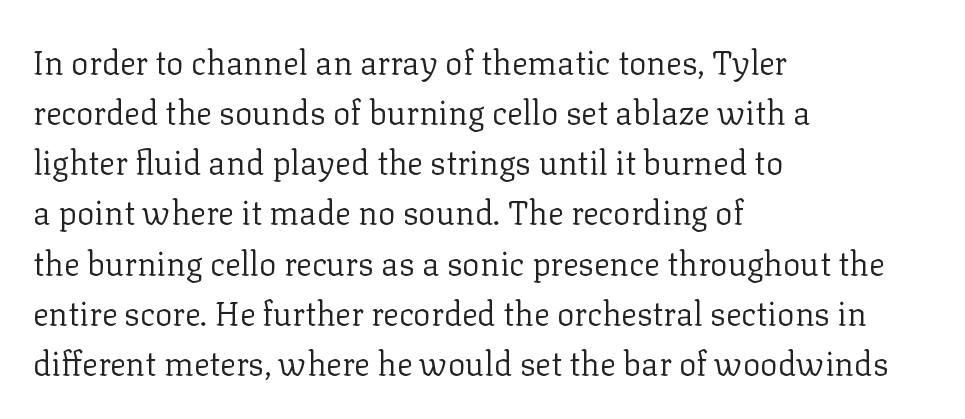
Q: Is the text bold? A: No.
Q: Is the text italic (slanted)? A: No, it is upright.
Q: Is the typeface a serif or a sans-serif typeface? A: Serif.
Q: Is the text underlined? A: No.
Q: How is the paragraph aligned? A: Left-aligned.
Q: Is the spacing between letters normal or unusually wide? A: Normal.
Q: Is the spacing between lines tight, normal or loose? A: Normal.
Q: Width (condensed, normal, or wide)? A: Normal.
Q: Stroke contrast? A: Low.
Q: x-height? A: Medium.
Q: Monospaced? A: No.
